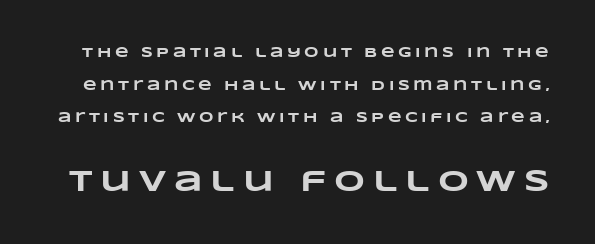
In terms of leading, this rendering errs on the spacious side. Larger block? The one below; the one above is distinctly smaller. Think of a printed novel: that variable character pitch is what you see here. Heft: maximum for text — a bold. Tracking here is generous; glyphs stand well apart from one another. The passage shown is not underscored anywhere.
